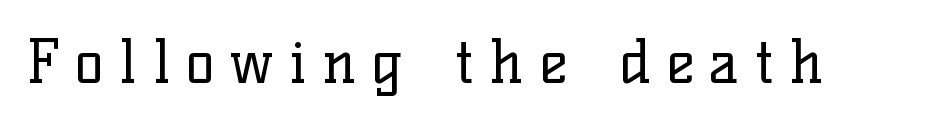
The face used here is proportionally spaced, like ordinary book or web type. The typography opts for an upright posture over an oblique one. The letters carry serifs — small finishing strokes at the ends of their stems. Weight class: somewhere from thin through regular. Type without underlining. The line texture is sparse and dotted thanks to wide tracking.
